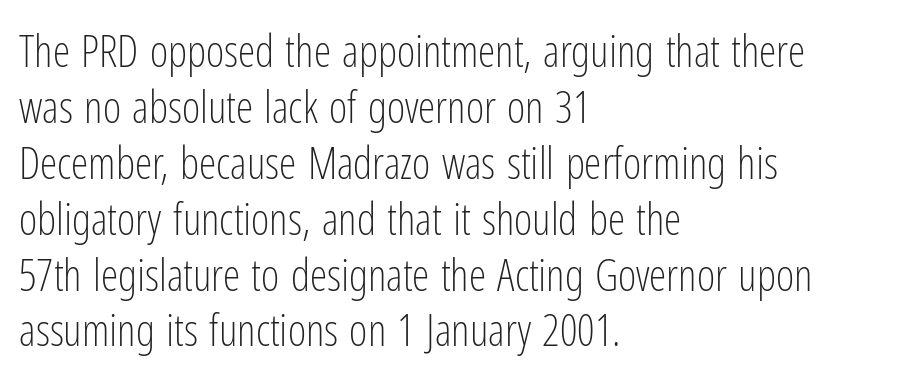
Q: Is the text bold? A: No.
Q: Is the text italic (slanted)? A: No, it is upright.
Q: Is the typeface a serif or a sans-serif typeface? A: Sans-serif.
Q: Is the text underlined? A: No.
Q: How is the paragraph aligned? A: Left-aligned.
Q: Is the spacing between letters normal or unusually wide? A: Normal.
Q: Is the spacing between lines tight, normal or loose? A: Normal.
Q: Width (condensed, normal, or wide)? A: Condensed.
Q: Stroke contrast? A: Low.
Q: x-height? A: Medium.
Q: Monospaced? A: No.
